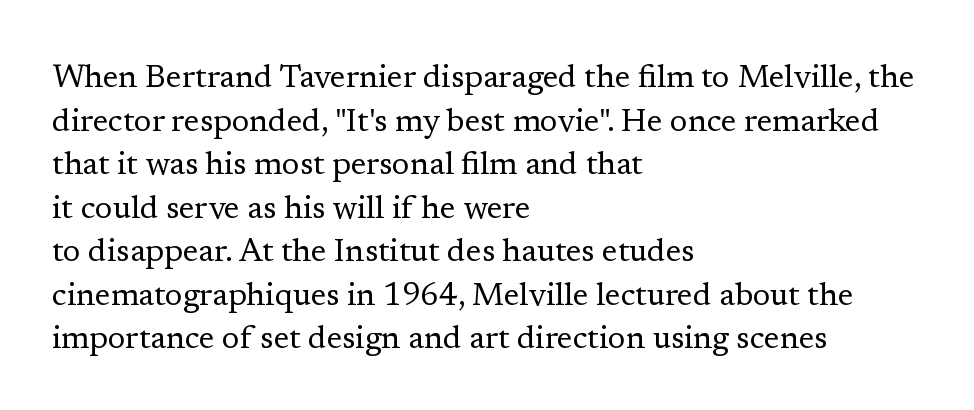
Font category for this specimen: serif. This reads as an unemphasized weight, regular at the heaviest. This rendering features lettering with no underline. The passage shown has conventional tracking throughout. Every stem runs plumb, perpendicular to the baseline.
